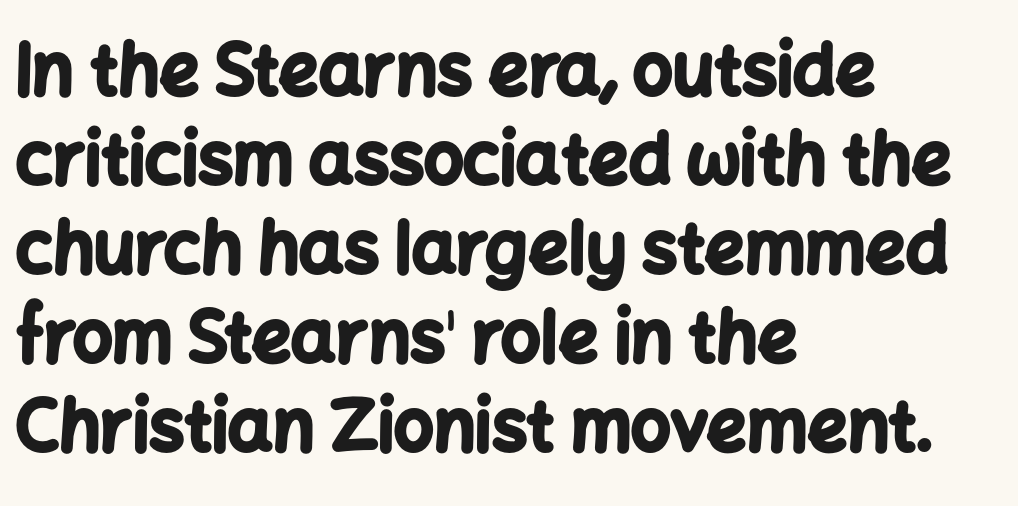
The image shows 70 px bold sans-serif type, upright; set left-aligned, normal line spacing (1.27x), normal letter spacing, not underlined; low stroke contrast and a medium x-height.
